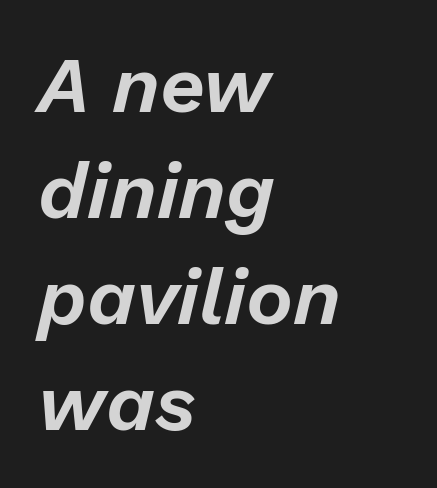
The image shows 79 px text type, italic (leaning right); set left-aligned, normal line spacing (1.34x), normal letter spacing, not underlined; low stroke contrast and a medium x-height.
